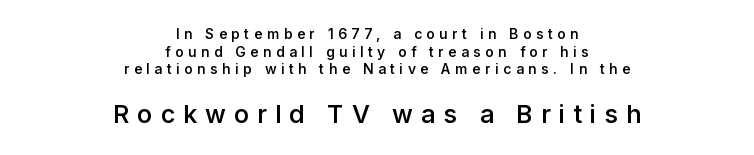
The image shows 25 px text type, upright; set centered, normal line spacing (1.26x), unusually wide letter spacing (+0.32 em), not underlined; the second (bottom) block is 1.79x larger.
